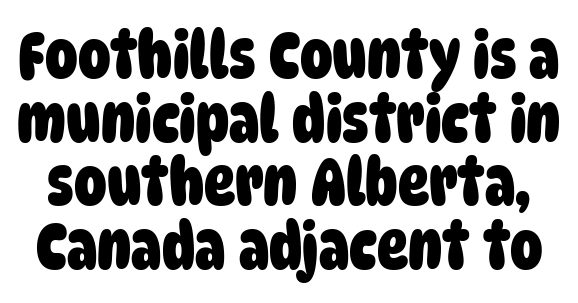
The image shows 65 px heavy, condensed sans-serif type; set tight line spacing (0.98x), normal letter spacing, not underlined; low stroke contrast and a large x-height.
